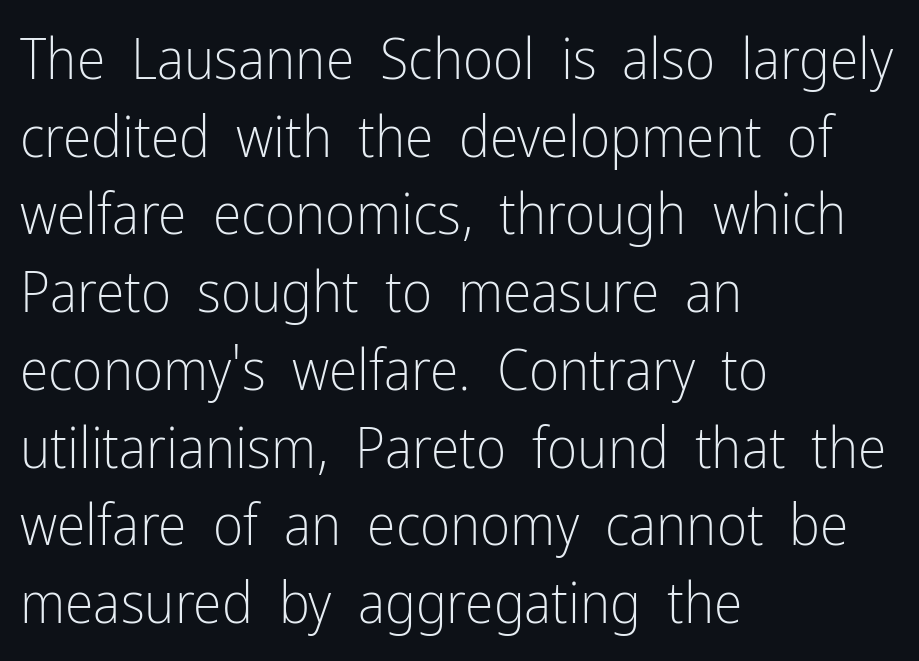
Q: Is the text bold? A: No.
Q: Is the text italic (slanted)? A: No, it is upright.
Q: Is the typeface a serif or a sans-serif typeface? A: Sans-serif.
Q: Is the text underlined? A: No.
Q: How is the paragraph aligned? A: Left-aligned.
Q: Is the spacing between letters normal or unusually wide? A: Normal.
Q: Is the spacing between lines tight, normal or loose? A: Normal.
Q: Width (condensed, normal, or wide)? A: Condensed.
Q: Stroke contrast? A: Low.
Q: x-height? A: Medium.
Q: Monospaced? A: No.
